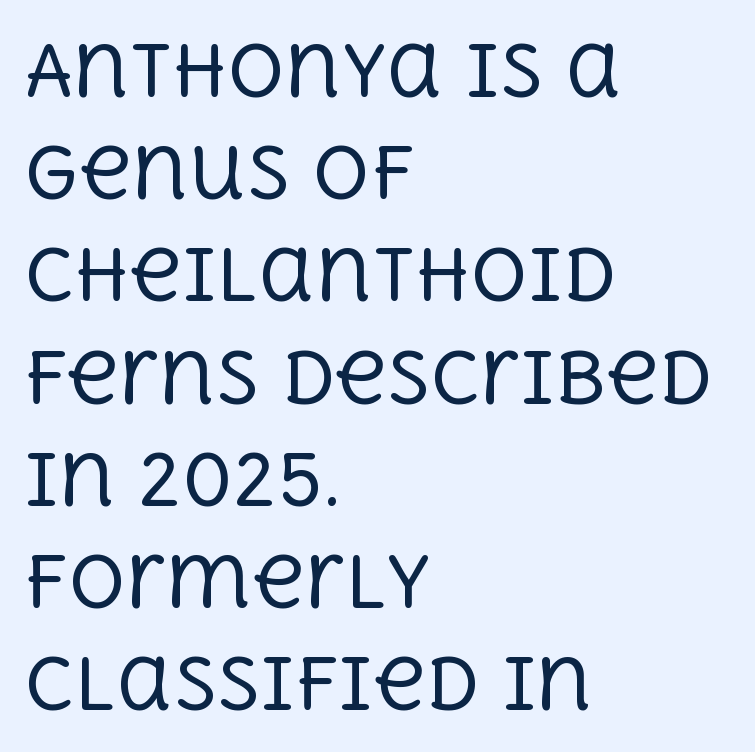
The space between consecutive lines is moderate. A serif font was chosen for this passage. Character widths vary here, with narrow letters taking less room than wide ones. These lines were composed using upright roman letters. Descenders hang freely into open space.
